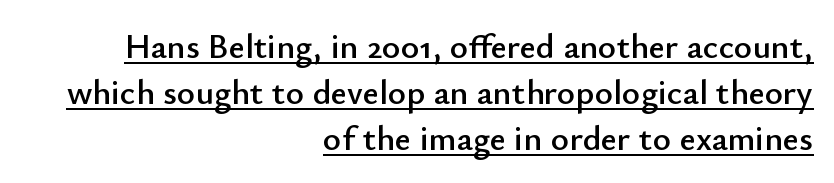
The image shows 35 px sans-serif type, upright; set right-aligned, normal line spacing (1.32x), normal letter spacing, underlined; low stroke contrast and a small x-height.
